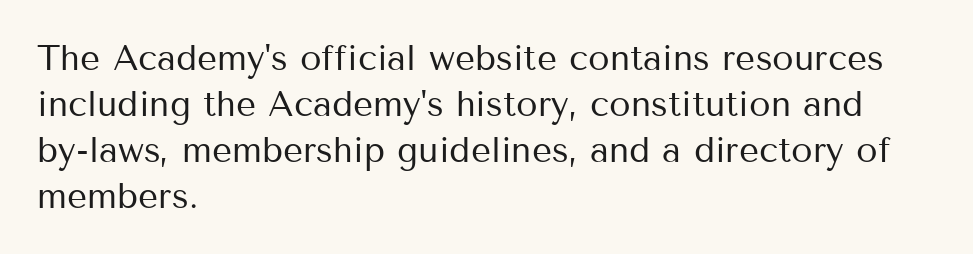
The image shows 35 px regular-weight sans-serif type, upright; set left-aligned, normal line spacing (1.31x), normal letter spacing, not underlined; medium stroke contrast and a medium x-height.
